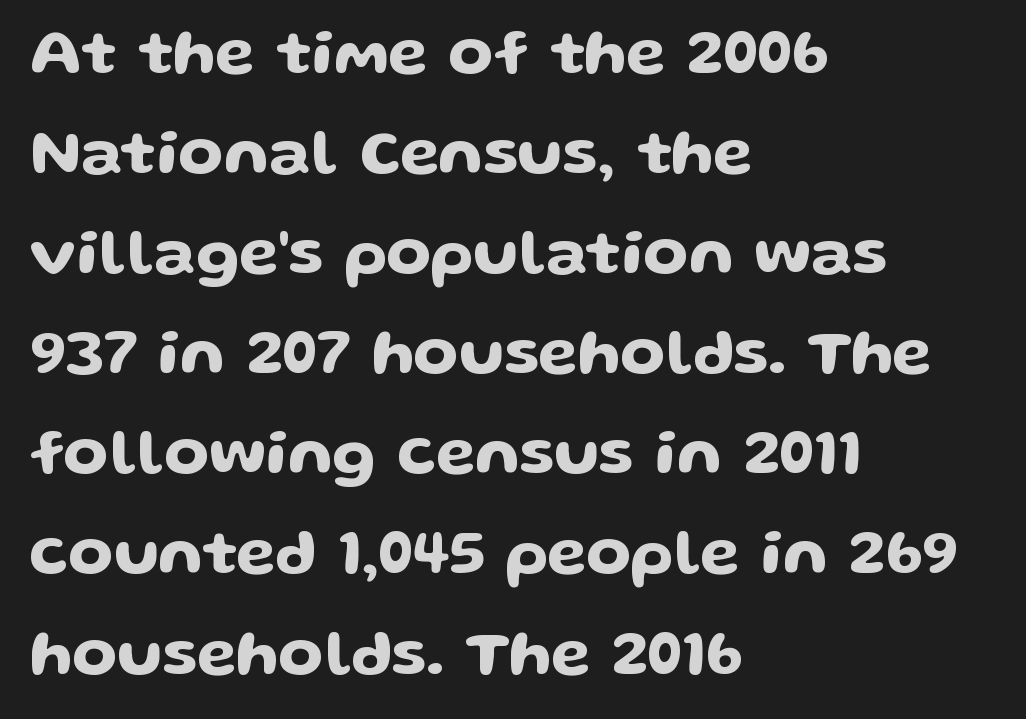
Q: Is the text italic (slanted)? A: No, it is upright.
Q: Is the typeface a serif or a sans-serif typeface? A: Sans-serif.
Q: Is the text underlined? A: No.
Q: How is the paragraph aligned? A: Left-aligned.
Q: Is the spacing between letters normal or unusually wide? A: Normal.
Q: Is the spacing between lines tight, normal or loose? A: Normal.
Q: Width (condensed, normal, or wide)? A: Wide.
Q: Stroke contrast? A: Low.
Q: x-height? A: Medium.
Q: Monospaced? A: No.
